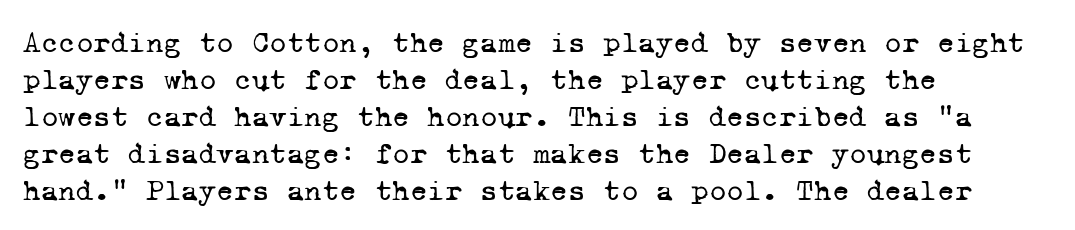
The image shows 30 px regular-weight serif type, monospaced; set left-aligned, line spacing 1.23x, normal letter spacing, not underlined; low stroke contrast and a medium x-height.
